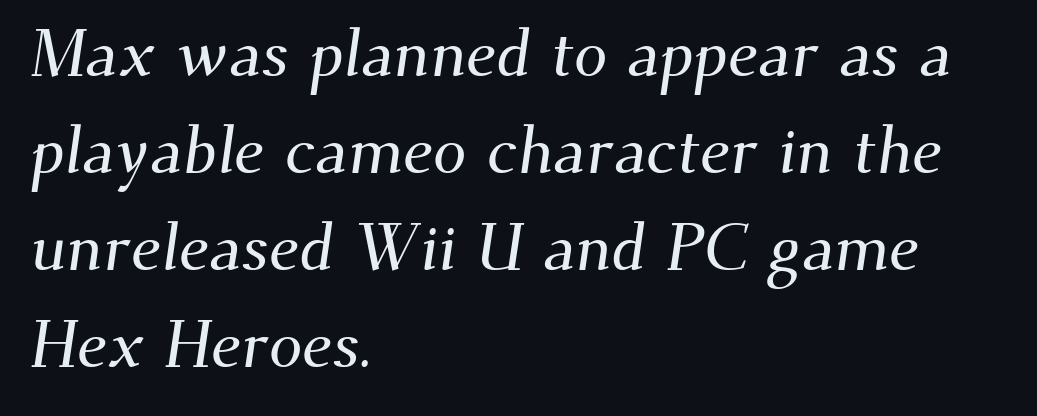
The image shows 67 px serif type; set left-aligned, normal line spacing (1.45x), normal letter spacing, not underlined; medium stroke contrast and a small x-height.
